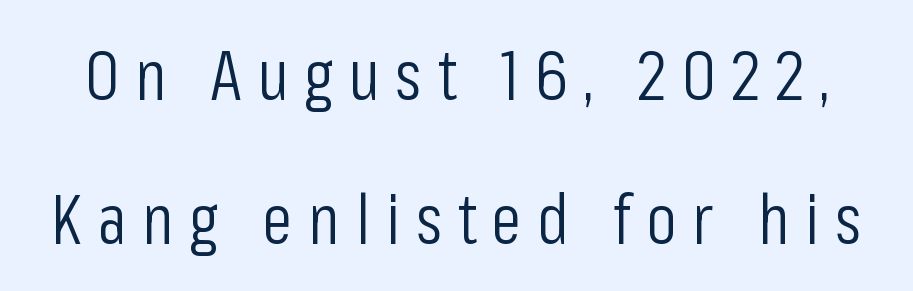
The image shows 70 px light, condensed sans-serif type, upright; set loose line spacing (2.06x), unusually wide letter spacing (+0.22 em), not underlined; low stroke contrast and a medium x-height.
